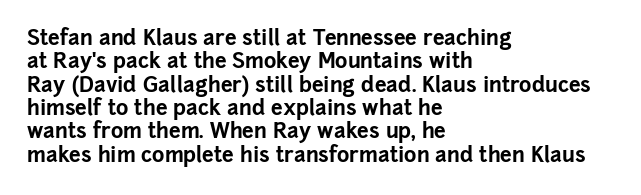
Default kerning and tracking; the words read as compact shapes. Do the letters lean? They stand straight. Compared with a centered layout, this one pins lines to the left instead. Horizontal bands of white between lines are thin slivers.
